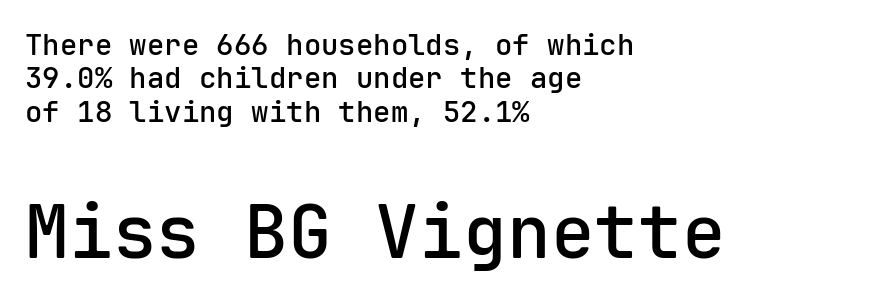
Q: Is the text bold? A: Semi-bold.
Q: Is the text italic (slanted)? A: No, it is upright.
Q: Is the typeface a serif or a sans-serif typeface? A: Sans-serif.
Q: Is the text underlined? A: No.
Q: How is the paragraph aligned? A: Left-aligned.
Q: Is the spacing between letters normal or unusually wide? A: Normal.
Q: Is the spacing between lines tight, normal or loose? A: Tight.
Q: Which block of text is set in a larger size, the first (top) or the second (bottom)? A: The second (bottom) one.
Q: Width (condensed, normal, or wide)? A: Normal.
Q: Stroke contrast? A: Low.
Q: x-height? A: Medium.
Q: Monospaced? A: Yes.
